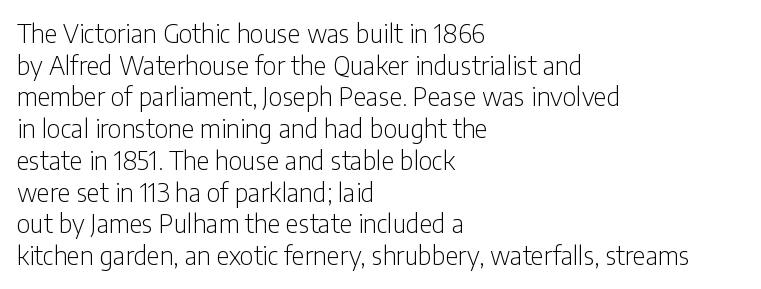
The image shows 25 px text type, upright; set left-aligned, normal line spacing (1.27x), normal letter spacing, not underlined.
